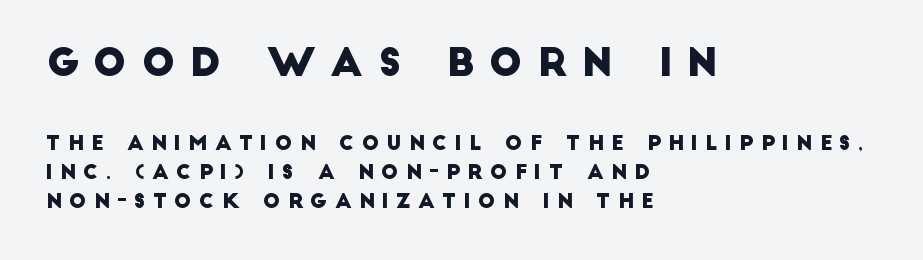
Q: Is the typeface a serif or a sans-serif typeface? A: Sans-serif.
Q: Is the text underlined? A: No.
Q: How is the paragraph aligned? A: Left-aligned.
Q: Is the spacing between letters normal or unusually wide? A: Unusually wide.
Q: Is the spacing between lines tight, normal or loose? A: Normal.
Q: Which block of text is set in a larger size, the first (top) or the second (bottom)? A: The first (top) one.
Q: Width (condensed, normal, or wide)? A: Normal.
Q: Stroke contrast? A: Low.
Q: x-height? A: Large.
Q: Monospaced? A: No.
